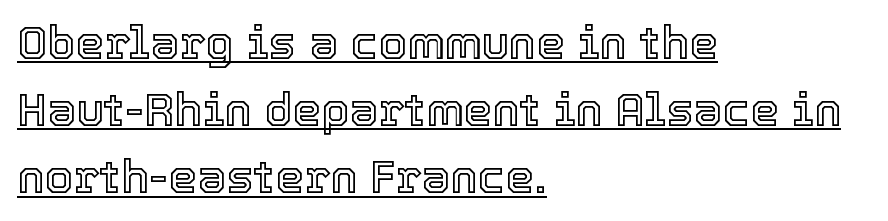
When letters stand straight like this, we call the style roman or upright. The tracking reads as untouched default to a designer's eye. Successive baselines arrive at the customary interval. The paragraph has a hard left edge and a soft right edge. Varying glyph widths throughout — classic text-font behaviour.
